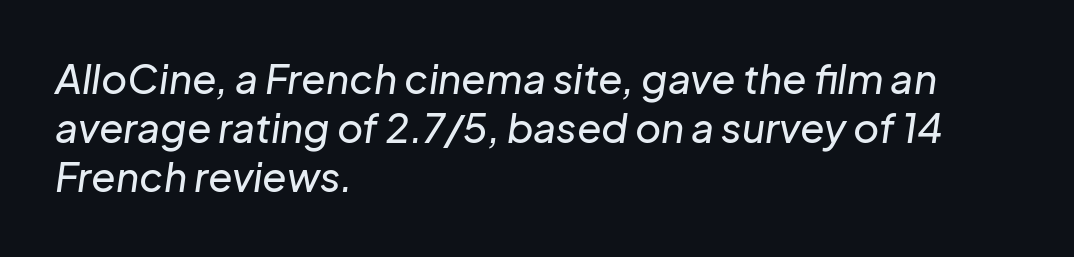
Q: Is the text italic (slanted)? A: Yes, it leans right by about 8 degrees.
Q: Is the text underlined? A: No.
Q: How is the paragraph aligned? A: Left-aligned.
Q: Is the spacing between letters normal or unusually wide? A: Normal.
Q: Width (condensed, normal, or wide)? A: Normal.
Q: Stroke contrast? A: Low.
Q: x-height? A: Medium.
Q: Monospaced? A: No.
